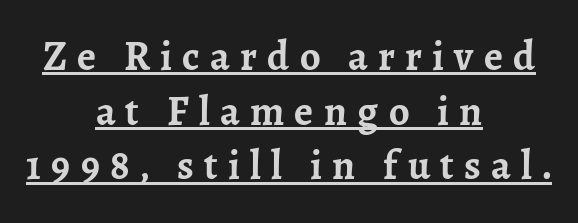
Old-style or modern, the face here clearly has serifs. Does a line run under the words? Yes, clearly. In terms of leading, this rendering sits right in the middle. The rendering uses natural spacing where letterforms have individual widths.
